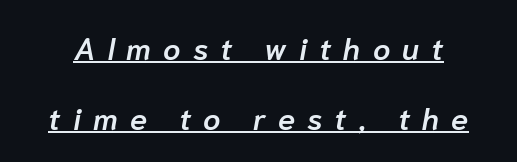
{"italic": "yes", "lean": "right", "slant_degrees": 10, "bold": "semi", "weight": "semibold", "width": "normal", "stroke_contrast": "low", "x_height": "medium", "monospaced": "no", "underline": "yes", "line_spacing": "loose", "line_spacing_ratio": 2.25, "letter_spacing": "wide", "letter_spacing_em": 0.39, "glyph_px": 31}
